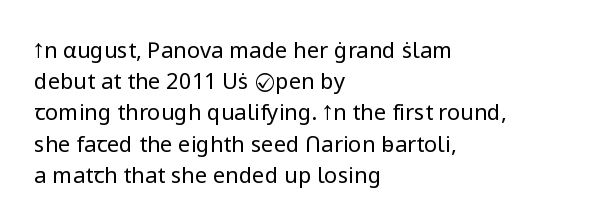
The image shows 22 px text type, upright; set left-aligned, normal line spacing (1.42x), normal letter spacing, not underlined.
